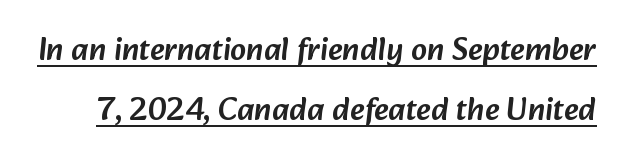
{"serif": "no", "width": "normal", "stroke_contrast": "low", "x_height": "medium", "monospaced": "no", "underline": "yes", "line_spacing_ratio": 1.88, "letter_spacing": "normal", "letter_spacing_em": 0.0, "glyph_px": 32}
